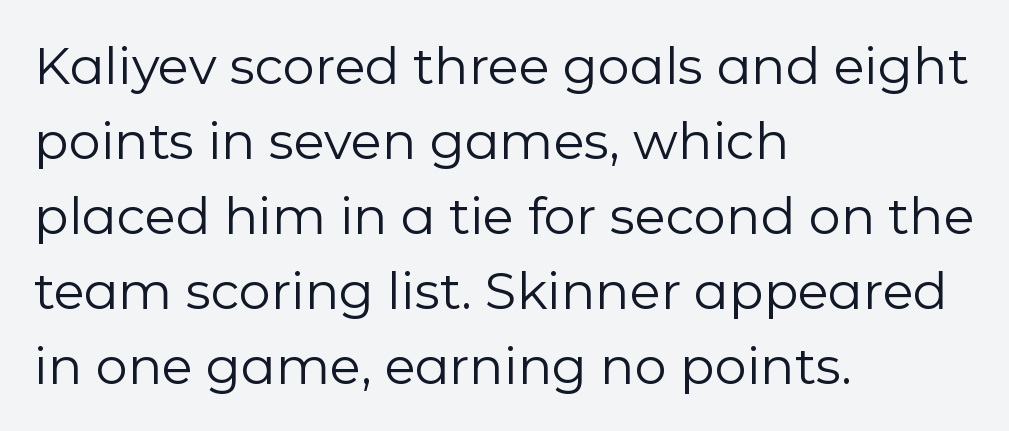
The image shows 51 px regular-weight sans-serif type, upright; set left-aligned, normal line spacing (1.47x), normal letter spacing, not underlined; low stroke contrast and a medium x-height.
